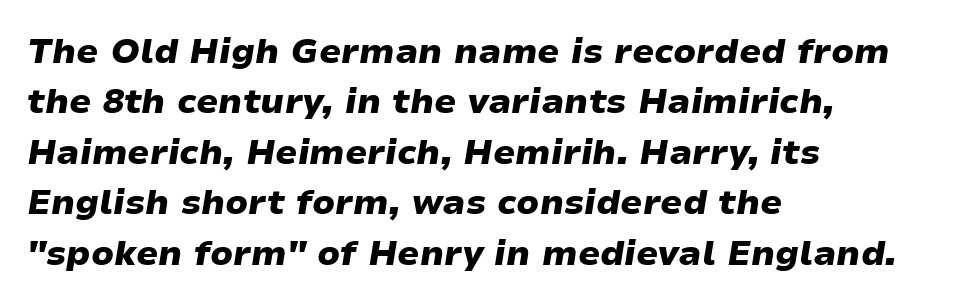
Q: Is the text bold? A: Yes.
Q: Is the text italic (slanted)? A: Yes, it leans right by about 9 degrees.
Q: Is the text underlined? A: No.
Q: How is the paragraph aligned? A: Left-aligned.
Q: Is the spacing between letters normal or unusually wide? A: Normal.
Q: Is the spacing between lines tight, normal or loose? A: Normal.
Q: Width (condensed, normal, or wide)? A: Wide.
Q: Stroke contrast? A: Low.
Q: x-height? A: Medium.
Q: Monospaced? A: No.
